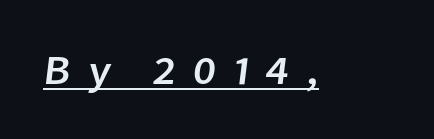
The letters are spread apart with noticeably loose tracking. Here the designer chose a conventional face with non-uniform glyph widths. Caption: lettering with a line underneath. Serifs: no, the terminals of the letterforms are clean.
